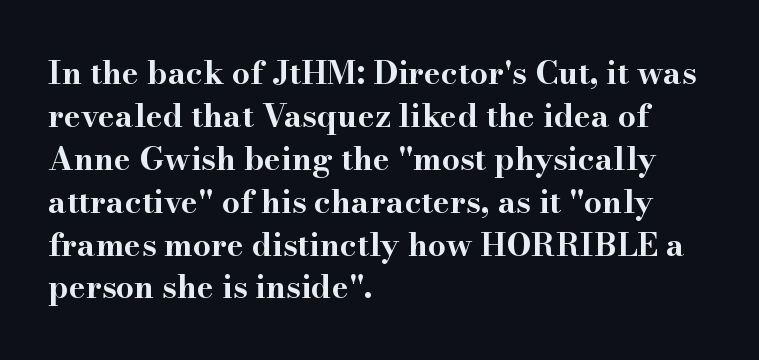
The image shows 32 px bold, wide serif type, upright; set left-aligned, normal line spacing (1.34x), normal letter spacing, not underlined; high stroke contrast and a small x-height.
